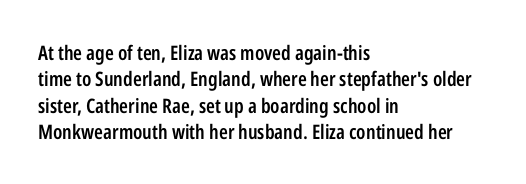
The image shows 20 px text type, upright; set left-aligned, normal line spacing (1.32x), normal letter spacing, not underlined.
